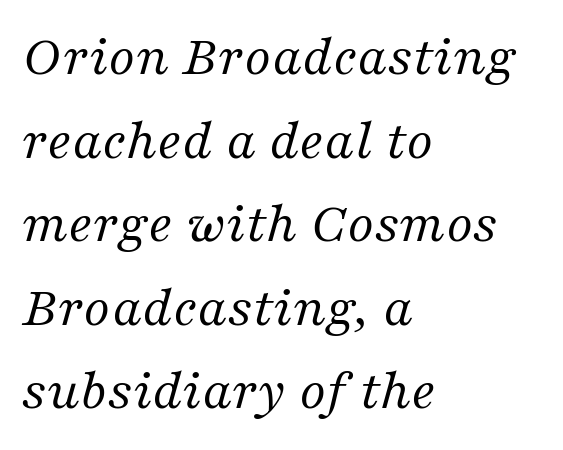
The image shows 58 px regular-weight serif type, italic (leaning right); set left-aligned, normal line spacing (1.44x), normal letter spacing, not underlined; medium stroke contrast and a medium x-height.
